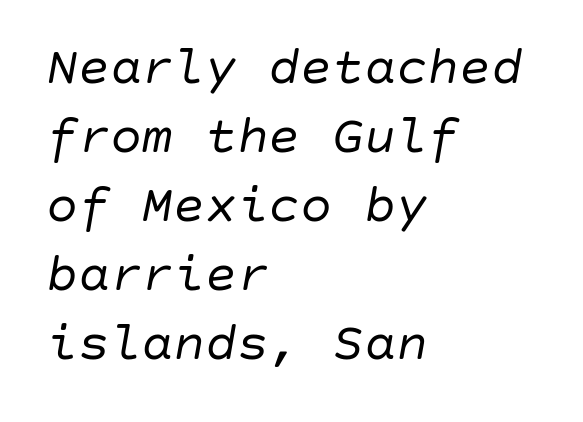
Q: Is the text bold? A: No.
Q: Is the text italic (slanted)? A: Yes, it leans right by about 10 degrees.
Q: Is the text underlined? A: No.
Q: How is the paragraph aligned? A: Left-aligned.
Q: Is the spacing between letters normal or unusually wide? A: Normal.
Q: Is the spacing between lines tight, normal or loose? A: Normal.
Q: Width (condensed, normal, or wide)? A: Normal.
Q: Stroke contrast? A: Low.
Q: x-height? A: Large.
